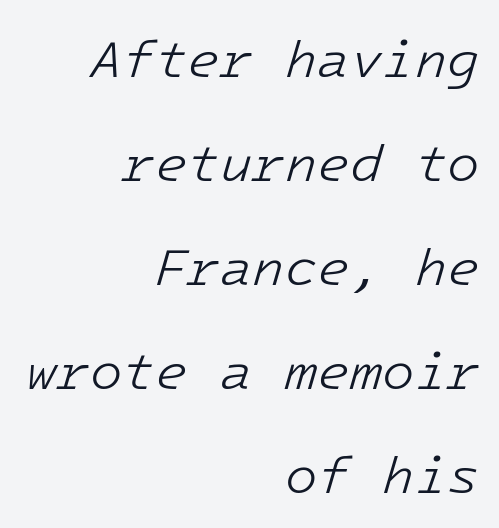
{"italic": "yes", "lean": "right", "slant_degrees": 16, "bold": "no", "weight": "light", "width": "normal", "stroke_contrast": "low", "x_height": "medium", "underline": "no", "align": "right", "line_spacing": "loose", "line_spacing_ratio": 1.96, "letter_spacing": "normal", "letter_spacing_em": 0.0, "glyph_px": 53}
